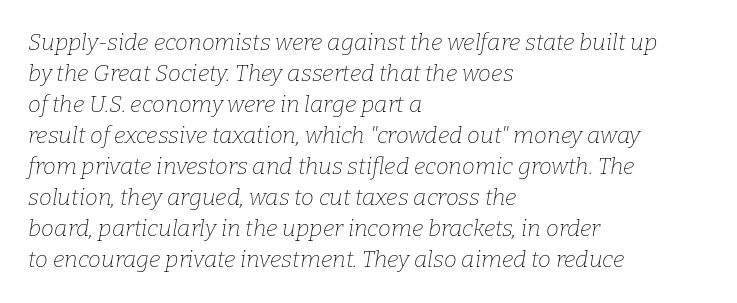
The image shows 23 px text type, italic (leaning right); set left-aligned, normal line spacing (1.35x), normal letter spacing, not underlined.
